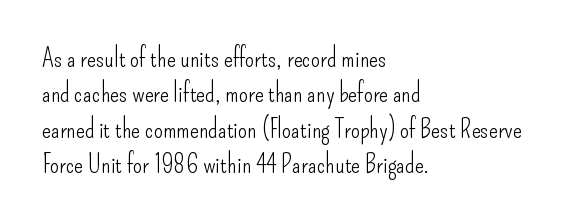
{"italic": "no", "bold": "no", "underline": "no", "align": "left", "line_spacing": "normal", "line_spacing_ratio": 1.36, "letter_spacing": "normal", "letter_spacing_em": 0.0, "glyph_px": 26}
